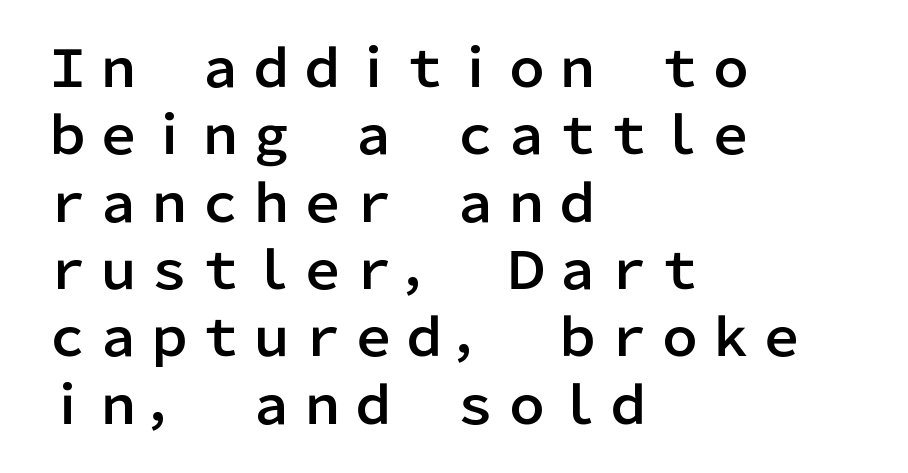
No italicization has been applied; the sample stays upright. The type is set solid horizontally, with unmodified tracking. In terms of letterform style, serifs are entirely absent. This sample keeps an unexceptional amount of space between lines. Quick note: underline off.
